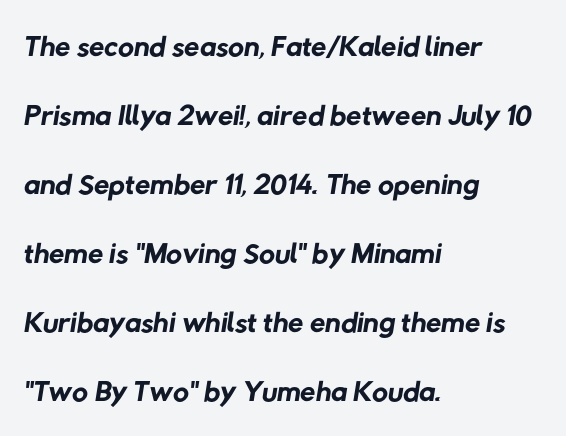
Q: Is the text bold? A: No.
Q: Is the typeface a serif or a sans-serif typeface? A: Sans-serif.
Q: Is the text underlined? A: No.
Q: How is the paragraph aligned? A: Left-aligned.
Q: Is the spacing between letters normal or unusually wide? A: Normal.
Q: Is the spacing between lines tight, normal or loose? A: Normal.
Q: Width (condensed, normal, or wide)? A: Normal.
Q: Stroke contrast? A: Low.
Q: x-height? A: Medium.
Q: Monospaced? A: No.
